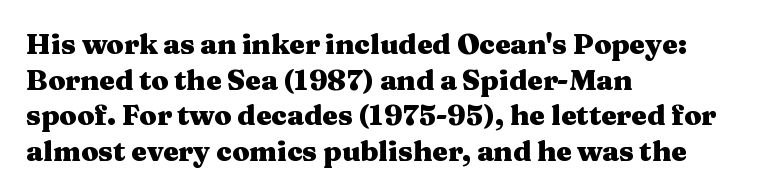
The image shows 28 px heavy, wide serif type, upright; set left-aligned, normal line spacing (1.27x), normal letter spacing, not underlined; medium stroke contrast and a medium x-height.
